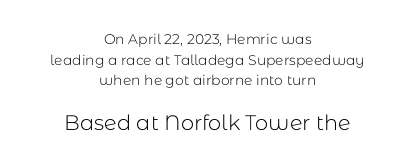
Is the block centered? Yes — each line is placed symmetrically about the middle. Descender tails drop into unmarked territory. Two sizes are in play, and the larger belongs to the second block. Tracking value appears to be zero — textbook default spacing. The rows are spaced the way most documents space them. This is not heavy type; no bold has been used.
